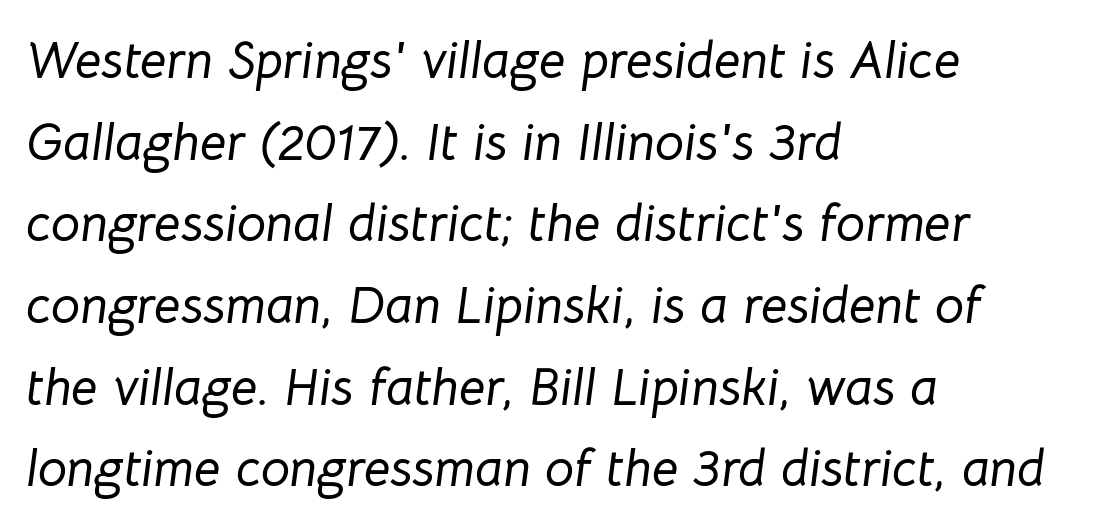
{"italic": "yes", "lean": "right", "slant_degrees": 8, "width": "normal", "stroke_contrast": "low", "x_height": "medium", "monospaced": "no", "underline": "no", "align": "left", "line_spacing": "normal", "line_spacing_ratio": 1.57, "letter_spacing": "normal", "letter_spacing_em": 0.0, "glyph_px": 52}
